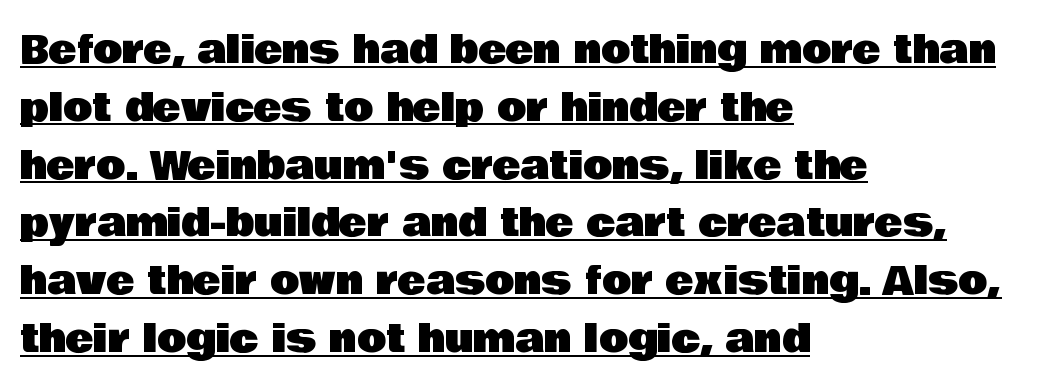
Posture: upright roman. Each line starts at the same left margin while the right side varies. A sans-serif font was chosen for this passage. Look at the tracking — it's just the regular setting, nothing added.
